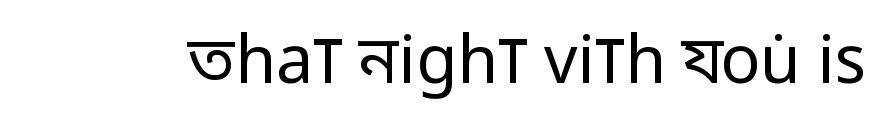
The image shows 66 px regular-weight, condensed sans-serif type, upright; set normal letter spacing, not underlined; low stroke contrast and a large x-height.
